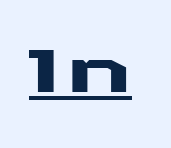
Q: Is the text italic (slanted)? A: No, it is upright.
Q: Is the typeface a serif or a sans-serif typeface? A: Sans-serif.
Q: Is the text underlined? A: Yes.
Q: Width (condensed, normal, or wide)? A: Wide.
Q: Stroke contrast? A: Medium.
Q: x-height? A: Medium.
Q: Monospaced? A: No.
